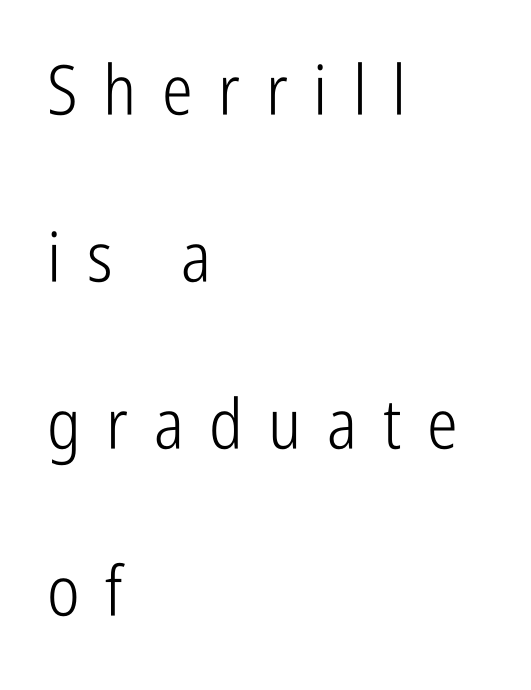
The letters advance in unequal steps, a hallmark of proportional type. This rendering uses left alignment, leaving the right contour irregular. You could only call the tracking loose — the letters float apart. Just letters on the line, the space beneath them empty.
